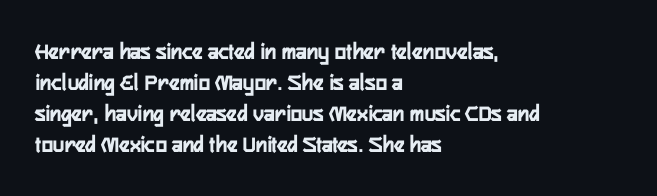
Q: Is the text bold? A: Yes.
Q: Is the text italic (slanted)? A: No, it is upright.
Q: Is the text underlined? A: No.
Q: How is the paragraph aligned? A: Left-aligned.
Q: Is the spacing between letters normal or unusually wide? A: Normal.
Q: Is the spacing between lines tight, normal or loose? A: Normal.
